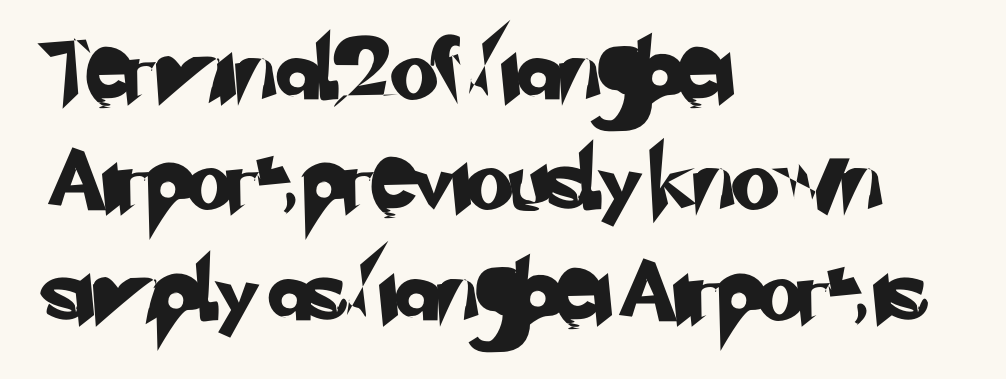
{"serif": "no", "width": "normal", "stroke_contrast": "low", "x_height": "small", "monospaced": "no", "underline": "no", "align": "left", "line_spacing_ratio": 1.81, "letter_spacing": "normal", "letter_spacing_em": 0.0, "glyph_px": 61}
